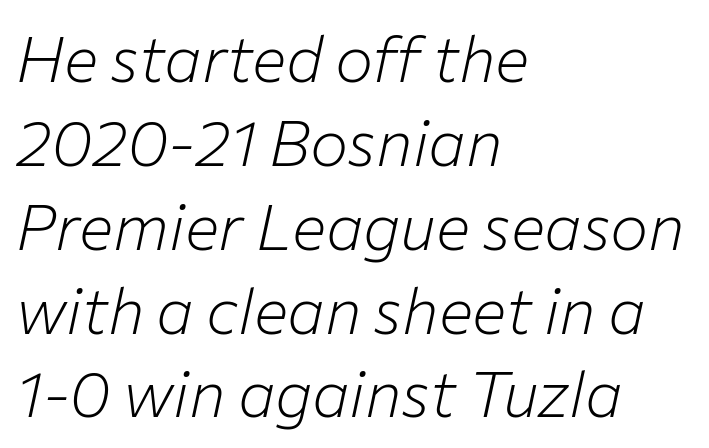
{"italic": "yes", "lean": "right", "slant_degrees": 12, "bold": "no", "weight": "light", "width": "normal", "stroke_contrast": "low", "x_height": "medium", "monospaced": "no", "underline": "no", "align": "left", "line_spacing": "normal", "line_spacing_ratio": 1.31, "letter_spacing": "normal", "letter_spacing_em": 0.0, "glyph_px": 64}
